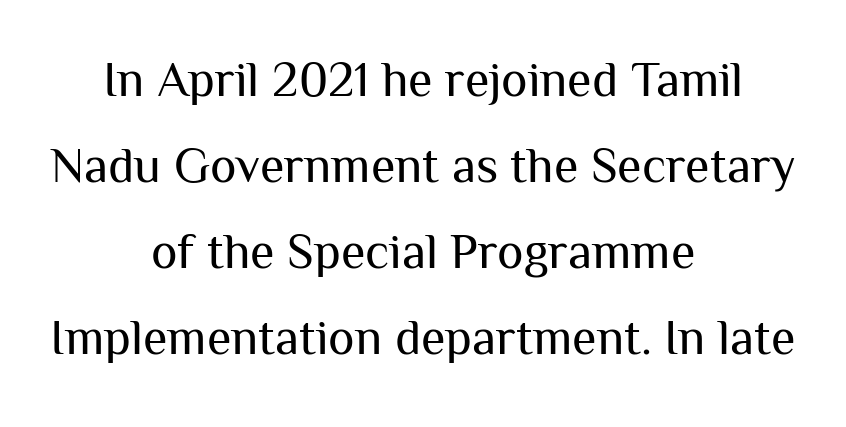
The image shows 50 px regular-weight sans-serif type, upright; set centered, line spacing 1.72x, normal letter spacing, not underlined; medium stroke contrast and a medium x-height.
